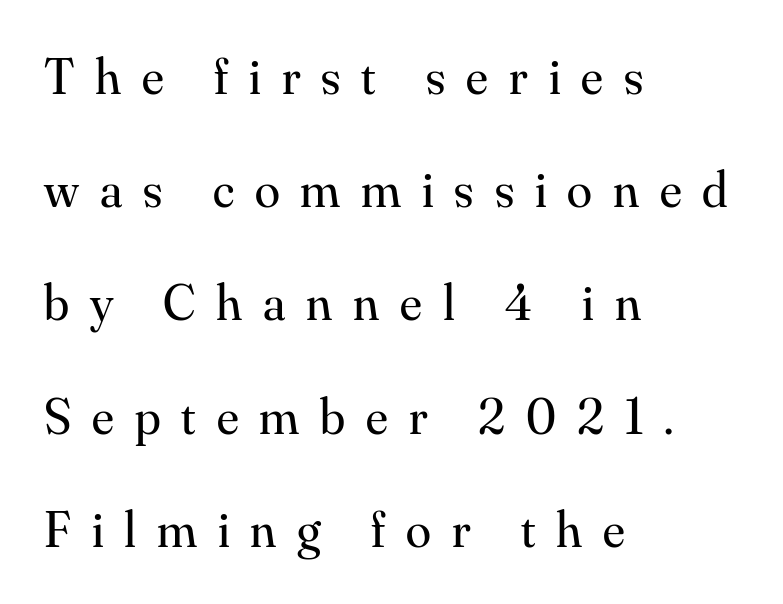
The image shows 51 px regular-weight serif type, upright; set left-aligned, loose line spacing (2.22x), unusually wide letter spacing (+0.41 em), not underlined; medium stroke contrast and a small x-height.
